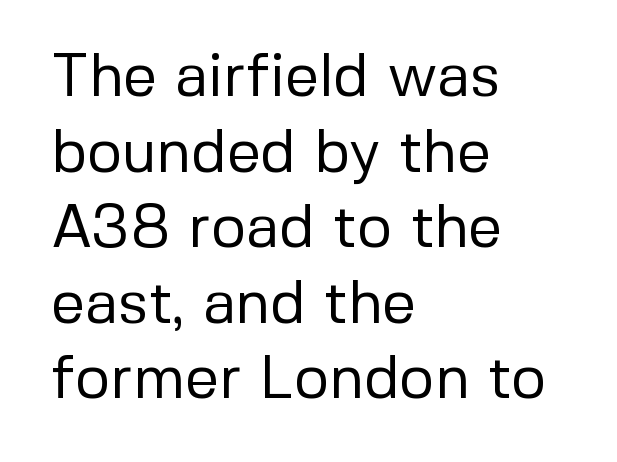
{"serif": "no", "italic": "no", "bold": "no", "weight": "regular", "width": "normal", "stroke_contrast": "low", "x_height": "medium", "monospaced": "no", "underline": "no", "align": "left", "line_spacing": "normal", "line_spacing_ratio": 1.26, "letter_spacing": "normal", "letter_spacing_em": 0.0, "glyph_px": 60}
